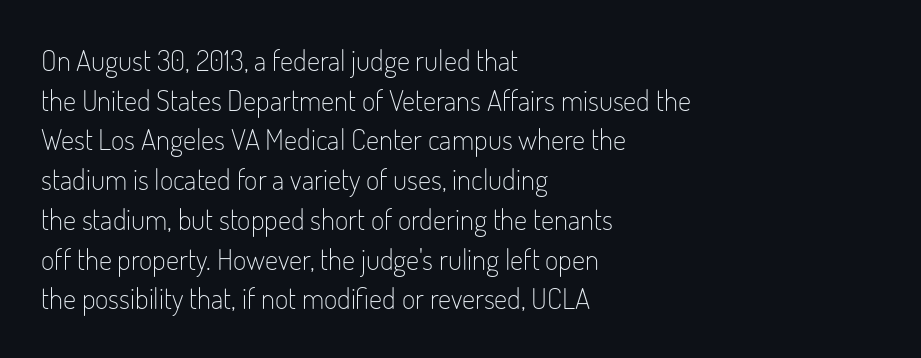
{"serif": "no", "italic": "no", "bold": "no", "weight": "light", "width": "condensed", "stroke_contrast": "low", "x_height": "small", "monospaced": "no", "underline": "no", "align": "left", "line_spacing": "normal", "line_spacing_ratio": 1.37, "letter_spacing": "normal", "letter_spacing_em": 0.0, "glyph_px": 29}
